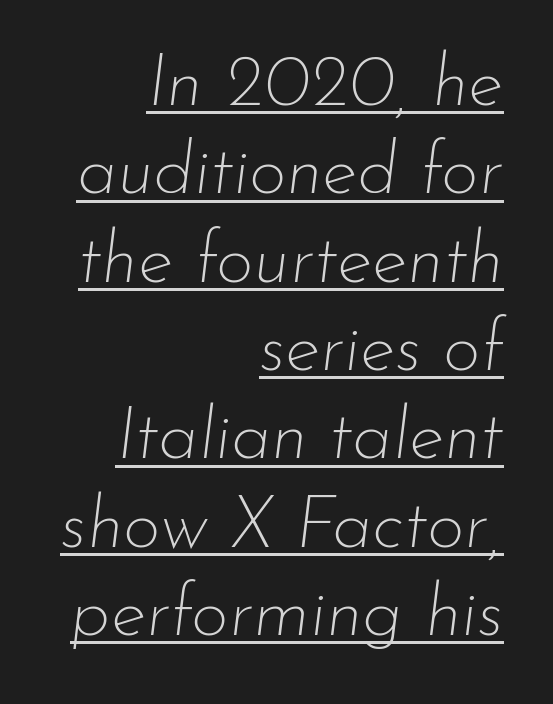
{"italic": "yes", "lean": "right", "slant_degrees": 7, "bold": "no", "weight": "thin", "width": "normal", "stroke_contrast": "low", "x_height": "small", "monospaced": "no", "underline": "yes", "align": "right", "line_spacing_ratio": 1.21, "letter_spacing": "normal", "letter_spacing_em": 0.0, "glyph_px": 73}
